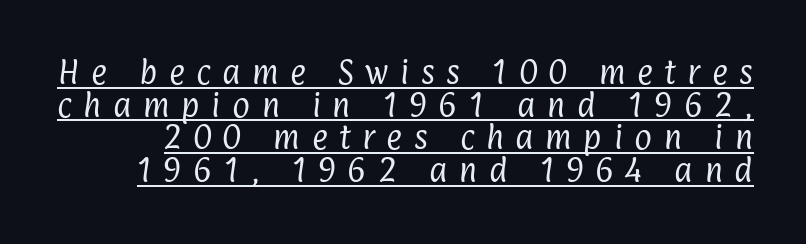
{"bold": "no", "underline": "yes", "line_spacing_ratio": 1.21, "letter_spacing": "wide", "letter_spacing_em": 0.43, "glyph_px": 27}
